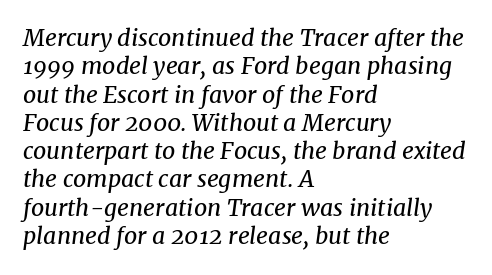
The image shows 23 px text type, italic (leaning right); set left-aligned, line spacing 1.23x, normal letter spacing, not underlined.
